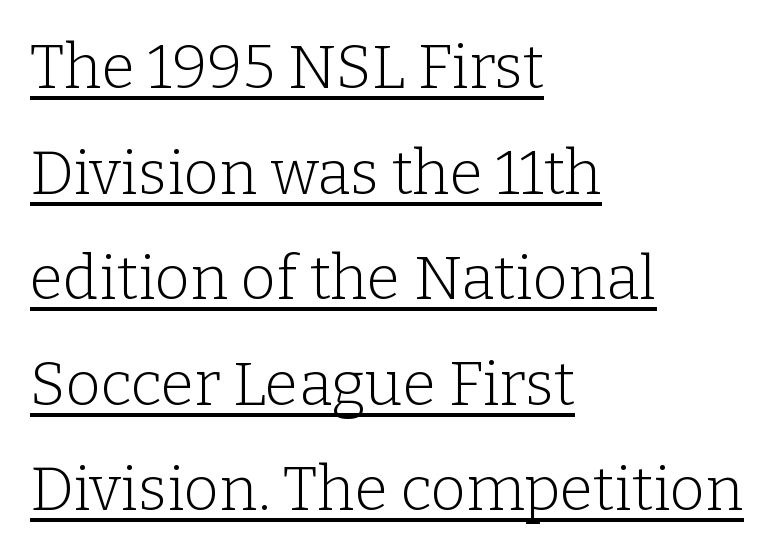
{"serif": "yes", "italic": "no", "bold": "no", "weight": "light", "width": "normal", "stroke_contrast": "low", "x_height": "medium", "monospaced": "no", "underline": "yes", "align": "left", "line_spacing_ratio": 1.73, "letter_spacing": "normal", "letter_spacing_em": 0.0, "glyph_px": 61}
